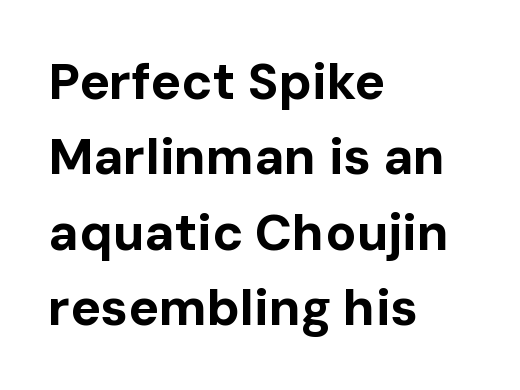
{"serif": "no", "italic": "no", "bold": "yes", "weight": "bold", "width": "normal", "stroke_contrast": "low", "x_height": "medium", "monospaced": "no", "underline": "no", "align": "left", "line_spacing": "normal", "line_spacing_ratio": 1.48, "letter_spacing": "normal", "letter_spacing_em": 0.0, "glyph_px": 51}
